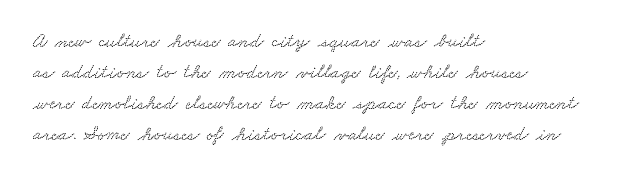
Q: Is the text underlined? A: No.
Q: How is the paragraph aligned? A: Left-aligned.
Q: Is the spacing between letters normal or unusually wide? A: Normal.
Q: Is the spacing between lines tight, normal or loose? A: Normal.
